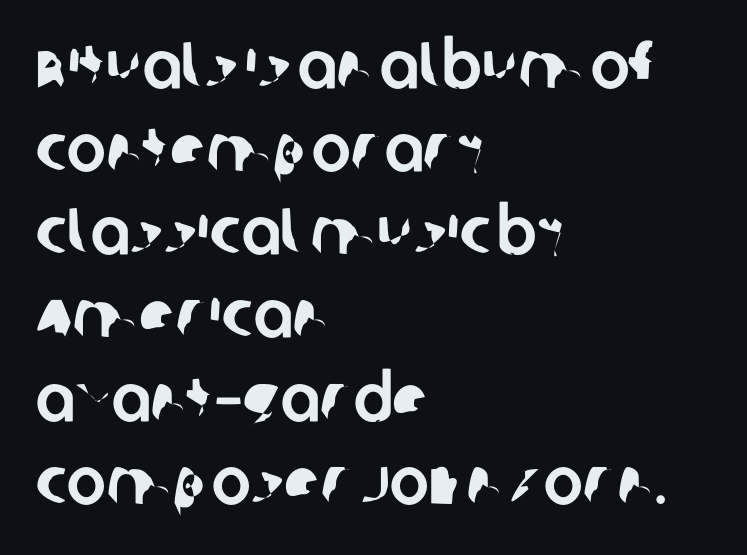
The image shows 66 px sans-serif type; set left-aligned, normal line spacing (1.26x), normal letter spacing, not underlined; low stroke contrast and a large x-height.
